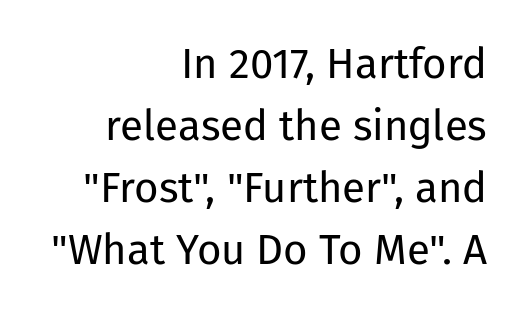
Q: Is the text bold? A: No.
Q: Is the text italic (slanted)? A: No, it is upright.
Q: Is the typeface a serif or a sans-serif typeface? A: Sans-serif.
Q: Is the text underlined? A: No.
Q: How is the paragraph aligned? A: Right-aligned.
Q: Is the spacing between letters normal or unusually wide? A: Normal.
Q: Is the spacing between lines tight, normal or loose? A: Normal.
Q: Width (condensed, normal, or wide)? A: Normal.
Q: Stroke contrast? A: Low.
Q: x-height? A: Medium.
Q: Monospaced? A: No.
